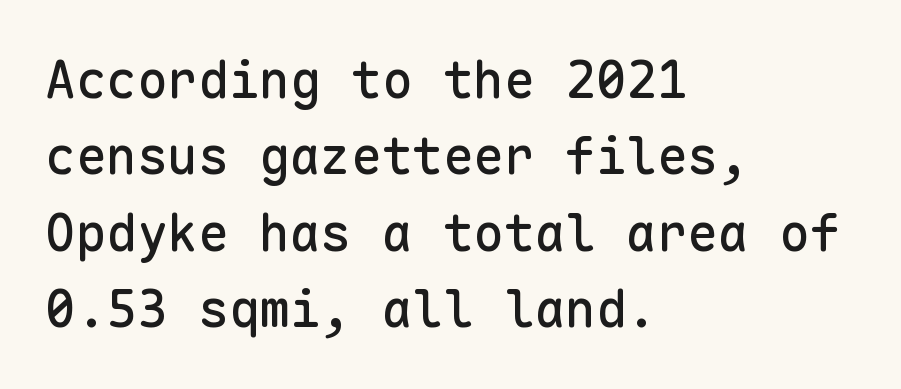
Q: Is the text italic (slanted)? A: No, it is upright.
Q: Is the typeface a serif or a sans-serif typeface? A: Sans-serif.
Q: Is the text underlined? A: No.
Q: How is the paragraph aligned? A: Left-aligned.
Q: Is the spacing between letters normal or unusually wide? A: Normal.
Q: Is the spacing between lines tight, normal or loose? A: Normal.
Q: Width (condensed, normal, or wide)? A: Normal.
Q: Stroke contrast? A: Low.
Q: x-height? A: Medium.
Q: Monospaced? A: Yes.
